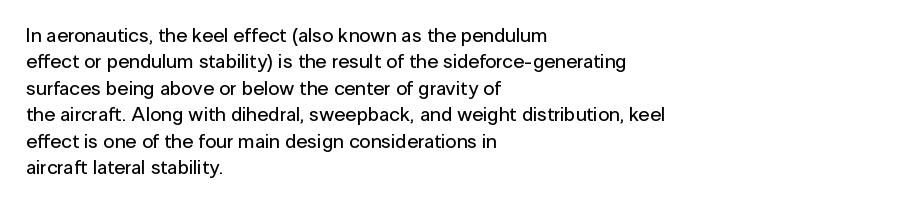
The image shows 20 px text type, upright; set left-aligned, normal line spacing (1.32x), normal letter spacing, not underlined.
